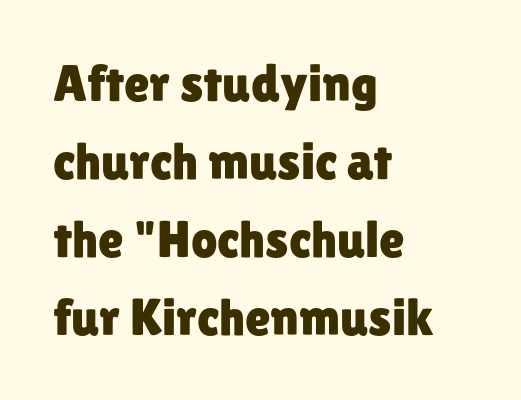
The image shows 52 px sans-serif type, upright; set left-aligned, normal line spacing (1.5x), normal letter spacing, not underlined; low stroke contrast and a medium x-height.
